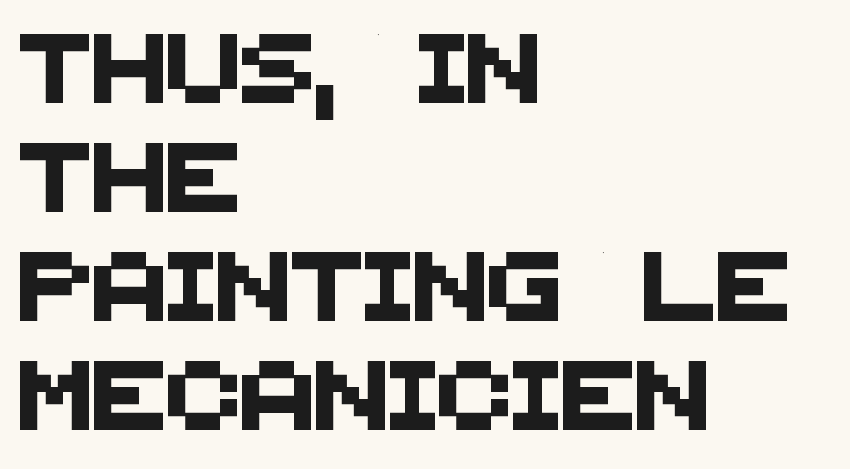
The image shows 69 px sans-serif type; set left-aligned, normal line spacing (1.58x), normal letter spacing, not underlined; medium stroke contrast and a large x-height.
